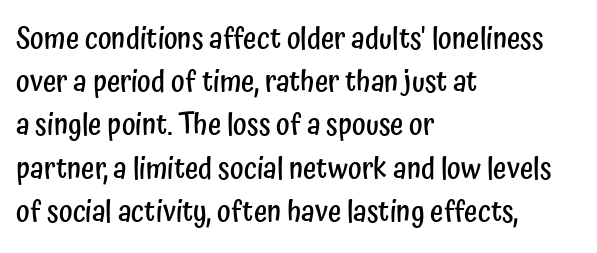
{"serif": "no", "italic": "no", "bold": "semi", "weight": "semibold", "width": "condensed", "stroke_contrast": "low", "x_height": "medium", "monospaced": "no", "underline": "no", "align": "left", "line_spacing": "normal", "line_spacing_ratio": 1.49, "letter_spacing": "normal", "letter_spacing_em": 0.0, "glyph_px": 29}
